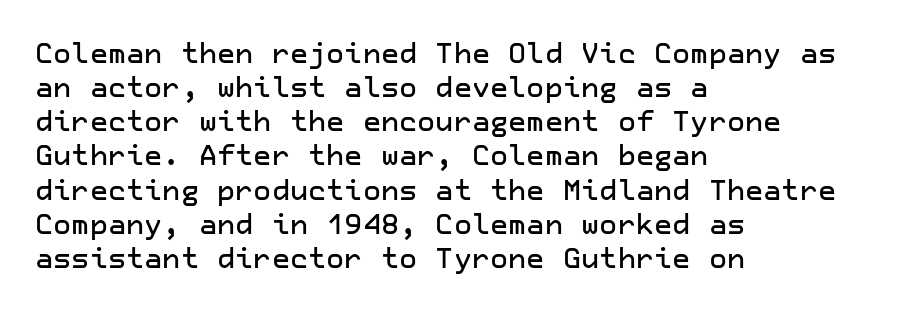
{"serif": "no", "italic": "no", "width": "normal", "stroke_contrast": "low", "x_height": "medium", "underline": "no", "align": "left", "line_spacing_ratio": 1.22, "letter_spacing": "normal", "letter_spacing_em": 0.0, "glyph_px": 28}
